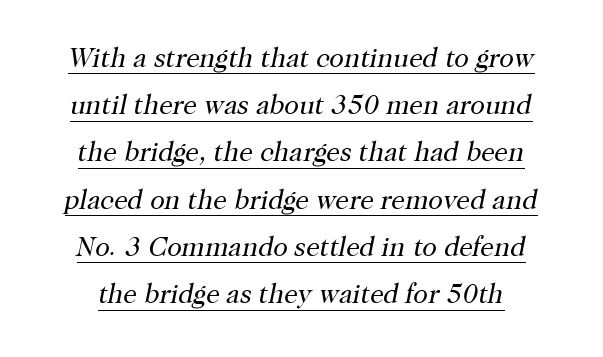
Q: Is the text bold? A: No.
Q: Is the text italic (slanted)? A: Yes, it leans right by about 12 degrees.
Q: Is the text underlined? A: Yes.
Q: How is the paragraph aligned? A: Centered.
Q: Is the spacing between letters normal or unusually wide? A: Normal.
